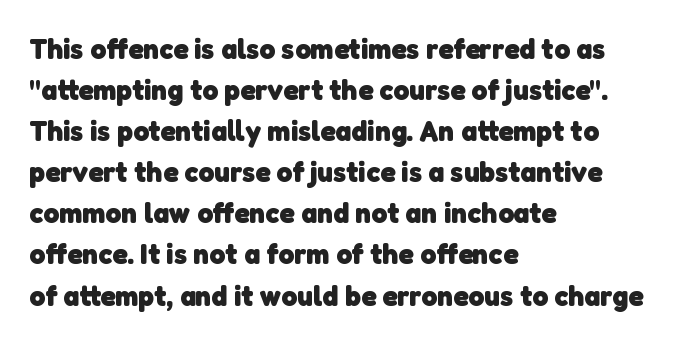
What kind of face is this? One without serifs — a sans. The lines in this sample share a left origin and differ only in where they stop. Think of a printed novel: that variable character pitch is what you see here. The rendering keeps characters at their native spacing. Beneath every word, the page is bare. The characters look thick and weighty, a clear bold.
